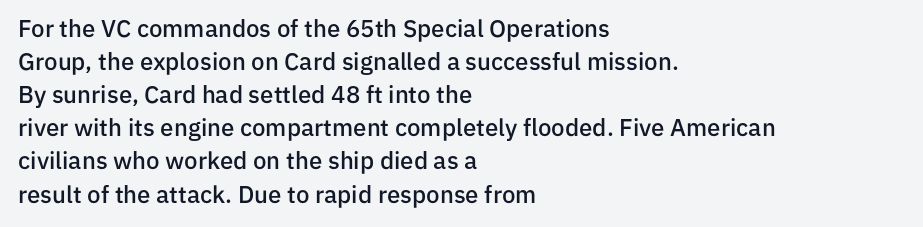
{"italic": "no", "bold": "semi", "underline": "no", "align": "left", "line_spacing": "normal", "line_spacing_ratio": 1.38, "letter_spacing": "normal", "letter_spacing_em": 0.0, "glyph_px": 24}
